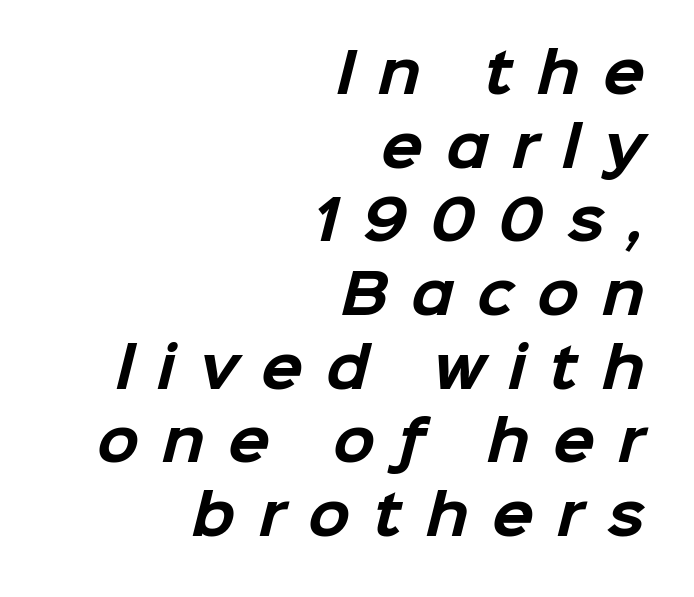
Horizontal alignment here is rightward, an uncommon choice for prose. The rendering uses natural spacing where letterforms have individual widths. The characters look thick and weighty, a clear bold. Successive baselines arrive at the customary interval. The string is rendered with underlining switched off. To sum up the face: it is a sans, with no serifs.
